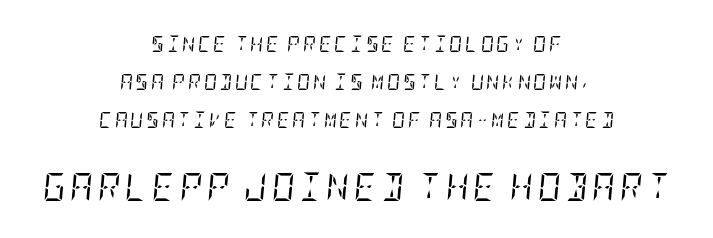
The space directly below the letters is spotless. Quick note: italic. The compositor balanced each line on the midline. The following chunk of copy outweighs the initial chunk in type size.
